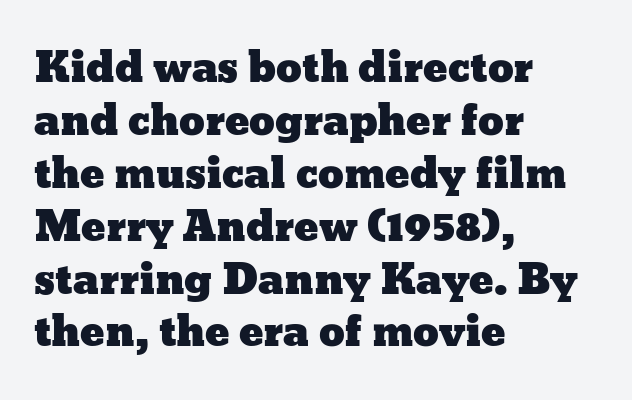
The area under the type is left untouched. The passage shown is typed in a proportional face where columns would drift. In CSS terms this would be text-align: left. Style check: upright.
